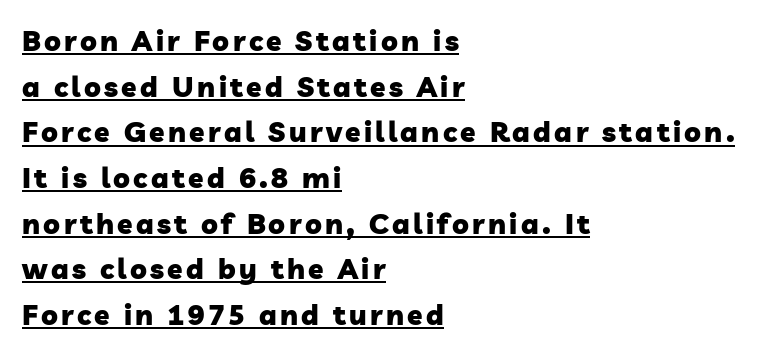
The passage shown is emphatically bold. Quick note: underline on. Each letter's strokes conclude bluntly, with no projecting serifs. Students, observe: this is what conventionally led text looks like.
